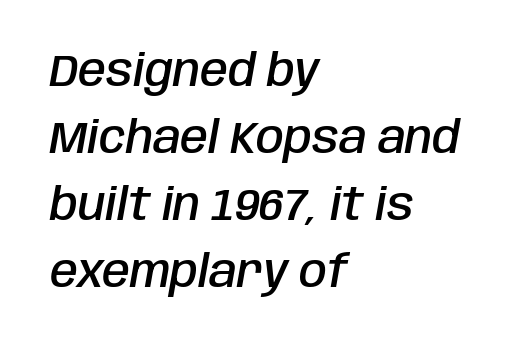
The image shows 45 px semibold, condensed type, italic (leaning right); set left-aligned, normal line spacing (1.49x), normal letter spacing, not underlined; low stroke contrast and a large x-height.
